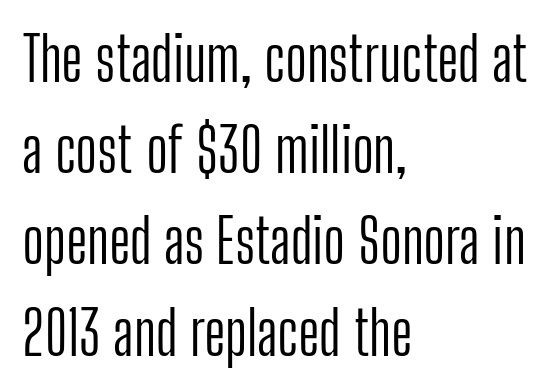
Q: Is the text bold? A: No.
Q: Is the text italic (slanted)? A: No, it is upright.
Q: Is the typeface a serif or a sans-serif typeface? A: Sans-serif.
Q: Is the text underlined? A: No.
Q: How is the paragraph aligned? A: Left-aligned.
Q: Is the spacing between letters normal or unusually wide? A: Normal.
Q: Is the spacing between lines tight, normal or loose? A: Normal.
Q: Width (condensed, normal, or wide)? A: Condensed.
Q: Stroke contrast? A: Low.
Q: x-height? A: Medium.
Q: Monospaced? A: No.
